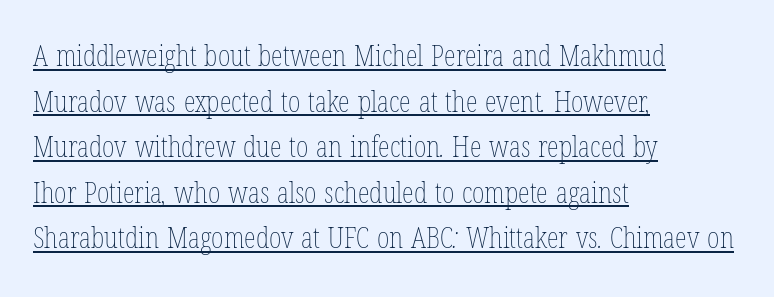
The image shows 30 px thin, condensed type; set left-aligned, normal line spacing (1.52x), normal letter spacing, underlined; low stroke contrast and a medium x-height.
